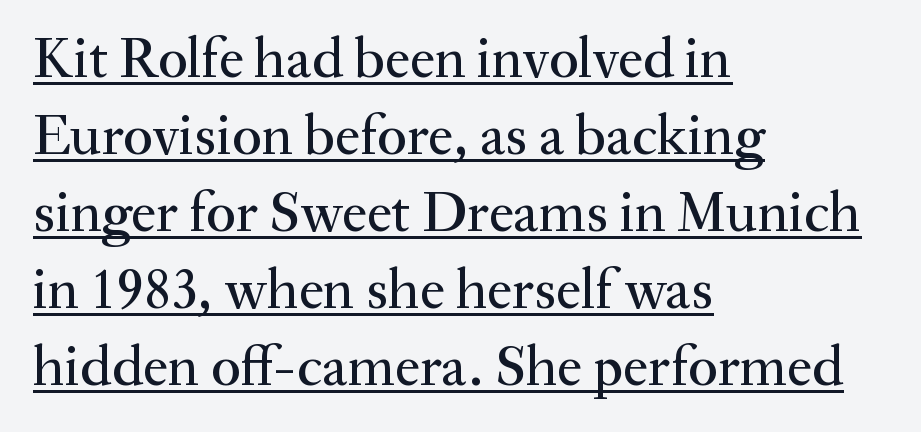
The image shows 57 px serif type, upright; set left-aligned, normal line spacing (1.35x), normal letter spacing, underlined; medium stroke contrast and a small x-height.
